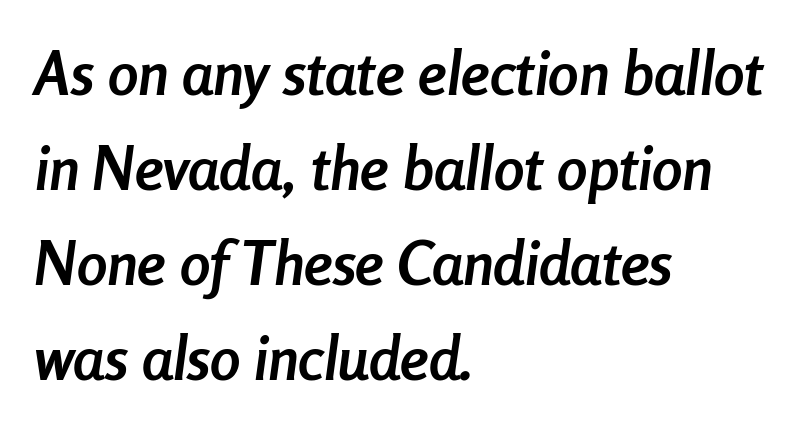
{"italic": "yes", "lean": "right", "slant_degrees": 8, "bold": "yes", "weight": "semibold", "width": "condensed", "stroke_contrast": "low", "x_height": "medium", "monospaced": "no", "underline": "no", "align": "left", "line_spacing": "normal", "line_spacing_ratio": 1.56, "letter_spacing": "normal", "letter_spacing_em": 0.0, "glyph_px": 61}
